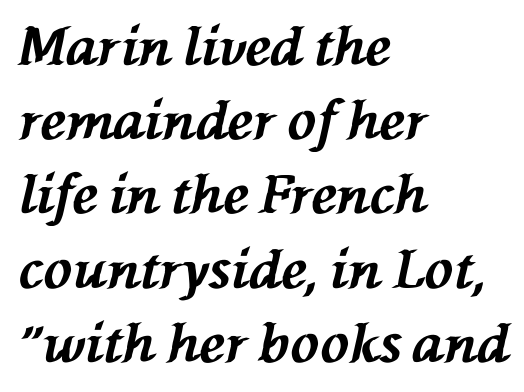
The image shows 53 px bold type, italic (leaning left); set left-aligned, normal line spacing (1.4x), normal letter spacing, not underlined; medium stroke contrast and a medium x-height.
